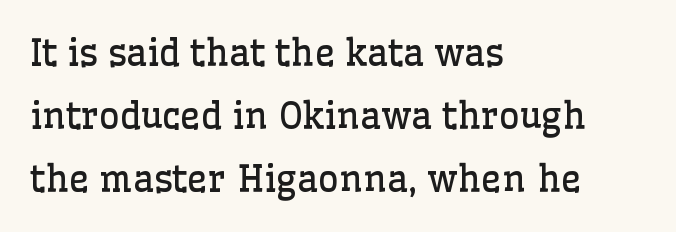
Serifs: yes, visible at the terminals of the letterforms. Check under the words: just untouched page. The passage shown is typed in a proportional face where columns would drift. These lines stack with their left ends in a neat column. The letterforms sit shoulder to shoulder at normal distance. Designer's note — italics off, roman on.
